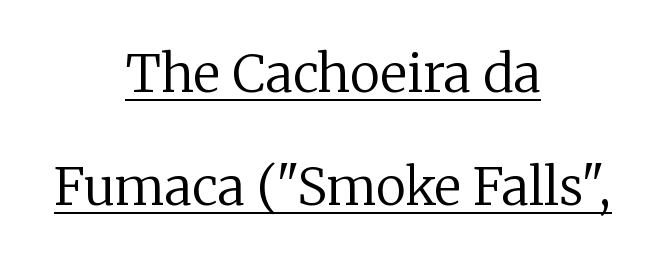
Q: Is the text bold? A: No.
Q: Is the text italic (slanted)? A: No, it is upright.
Q: Is the typeface a serif or a sans-serif typeface? A: Serif.
Q: Is the text underlined? A: Yes.
Q: How is the paragraph aligned? A: Centered.
Q: Is the spacing between letters normal or unusually wide? A: Normal.
Q: Is the spacing between lines tight, normal or loose? A: Loose.
Q: Width (condensed, normal, or wide)? A: Normal.
Q: Stroke contrast? A: Low.
Q: x-height? A: Medium.
Q: Monospaced? A: No.
